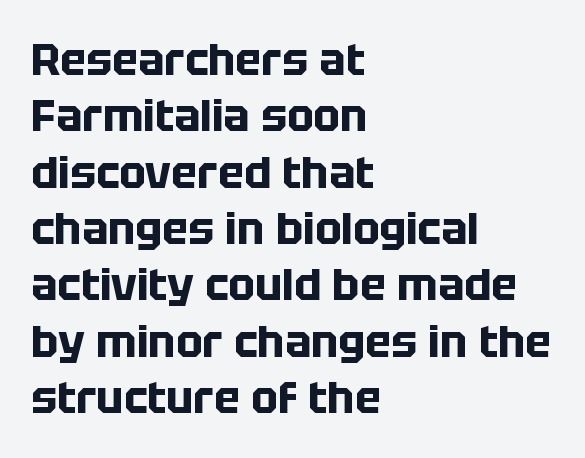
The compositor pushed each line to the left boundary. Evenly set lines give the paragraph a standard silhouette. Inter-character spacing is left at the font's built-in metrics. Think of a printed novel: that variable character pitch is what you see here. Letterform terminals end flat and unadorned throughout the passage.
